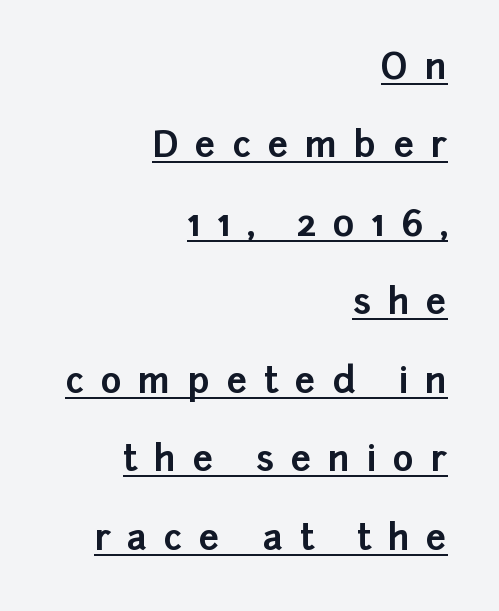
Stroke terminals: plain, sans-serif. The letters are spread apart with noticeably loose tracking. Tall strokes in this sample are plumb rather than angled. Is the block centered? No — it sits flush against the right margin. Successive baselines arrive slowly, with a big drop between each.
